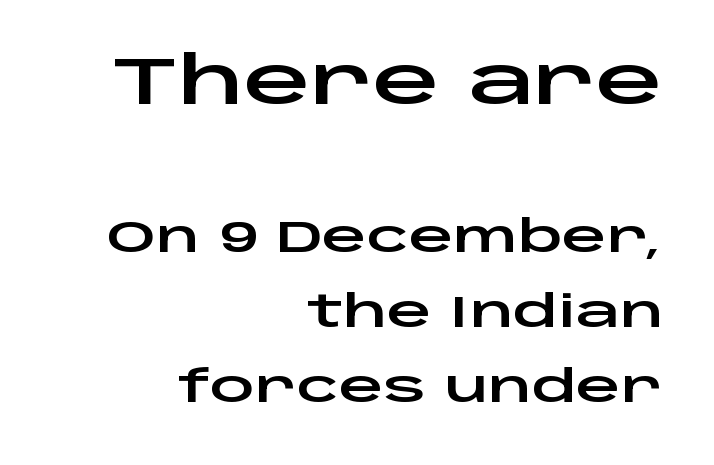
{"serif": "no", "italic": "no", "width": "wide", "stroke_contrast": "low", "x_height": "large", "monospaced": "no", "underline": "no", "align": "right", "line_spacing_ratio": 1.71, "letter_spacing": "normal", "letter_spacing_em": 0.0, "larger_block": "first", "size_ratio": 1.5, "glyph_px": 66}
